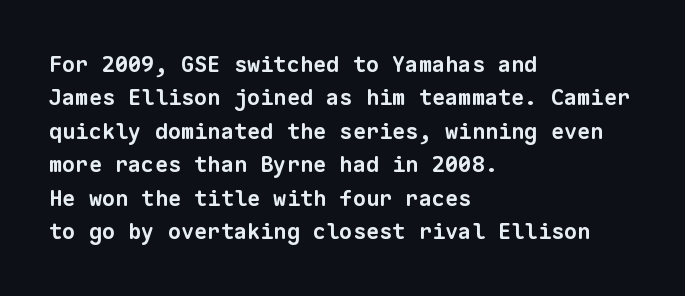
Q: Is the text bold? A: Yes.
Q: Is the text underlined? A: No.
Q: How is the paragraph aligned? A: Left-aligned.
Q: Is the spacing between letters normal or unusually wide? A: Normal.
Q: Is the spacing between lines tight, normal or loose? A: Normal.
